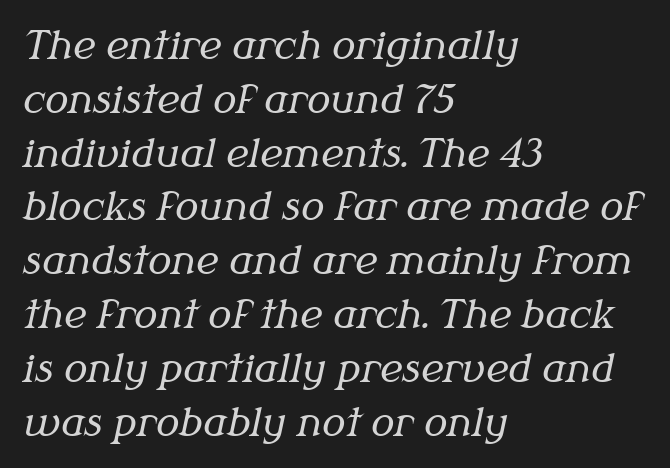
{"serif": "yes", "italic": "yes", "lean": "right", "slant_degrees": 12, "bold": "no", "weight": "regular", "width": "normal", "stroke_contrast": "medium", "x_height": "medium", "monospaced": "no", "underline": "no", "align": "left", "line_spacing": "normal", "line_spacing_ratio": 1.38, "letter_spacing": "normal", "letter_spacing_em": 0.0, "glyph_px": 39}
